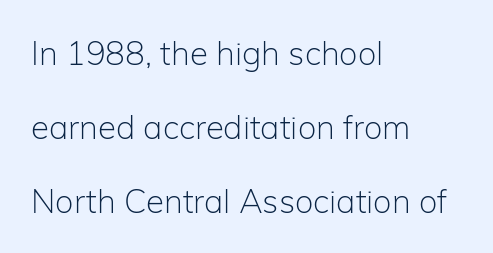
Has an underline been added? It has not. Varying glyph widths throughout — classic text-font behaviour. Weight: in the light-to-regular range. Inter-character spacing is left at the font's built-in metrics.
